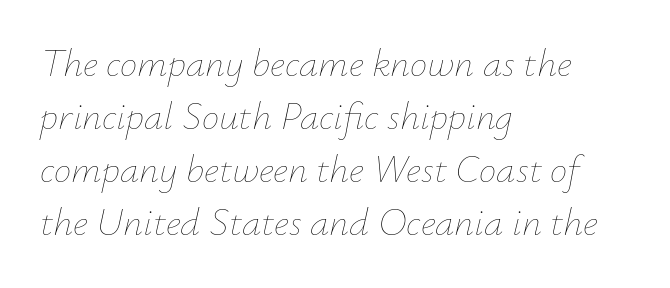
The image shows 39 px thin type, italic (leaning right); set left-aligned, normal line spacing (1.36x), normal letter spacing, not underlined; low stroke contrast and a small x-height.
